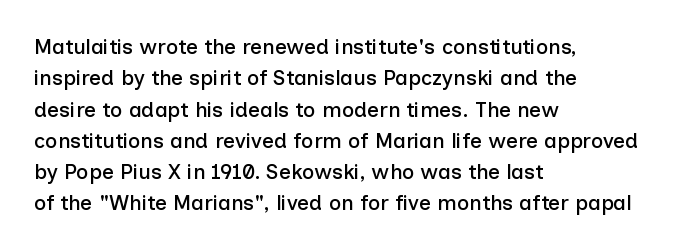
The compositor pushed each line to the left boundary. The designer left line spacing at the default. The rendering keeps characters at their native spacing. No italicization has been applied; the sample stays upright. Clear beneath every line of the passage.
